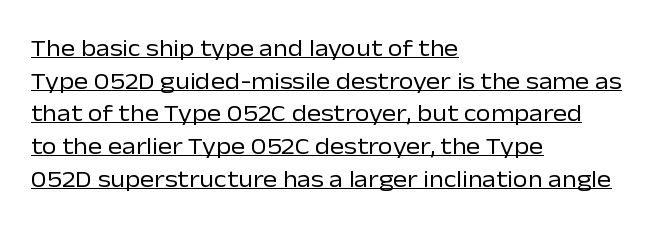
The image shows 24 px text type, upright; set left-aligned, normal line spacing (1.36x), normal letter spacing, underlined.
